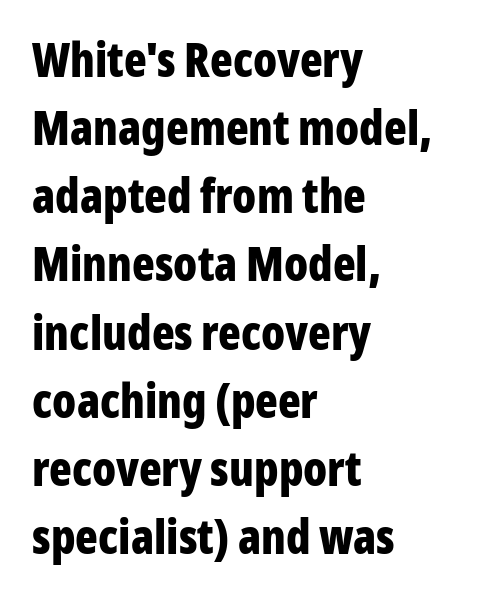
Q: Is the text bold? A: Yes.
Q: Is the text italic (slanted)? A: No, it is upright.
Q: Is the typeface a serif or a sans-serif typeface? A: Sans-serif.
Q: Is the text underlined? A: No.
Q: How is the paragraph aligned? A: Left-aligned.
Q: Is the spacing between letters normal or unusually wide? A: Normal.
Q: Is the spacing between lines tight, normal or loose? A: Normal.
Q: Width (condensed, normal, or wide)? A: Condensed.
Q: Stroke contrast? A: Low.
Q: x-height? A: Medium.
Q: Monospaced? A: No.
